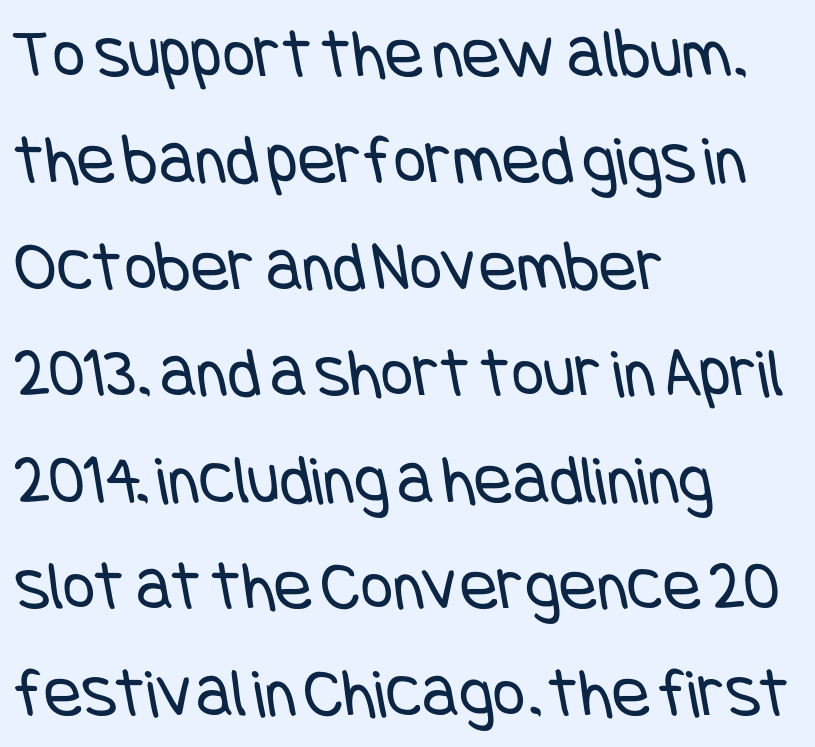
{"serif": "no", "bold": "no", "weight": "regular", "width": "condensed", "stroke_contrast": "low", "x_height": "large", "underline": "no", "align": "left", "line_spacing": "normal", "line_spacing_ratio": 1.5, "letter_spacing": "normal", "letter_spacing_em": 0.0, "glyph_px": 71}
